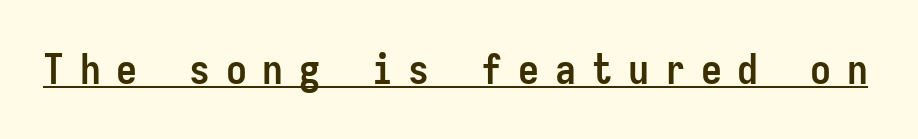
A typographer would call this underscored text. Style check: upright. You could count columns in this text — the font is strictly monospaced. To sum up the face: it is a sans, with no serifs. Letter spacing: wide.
